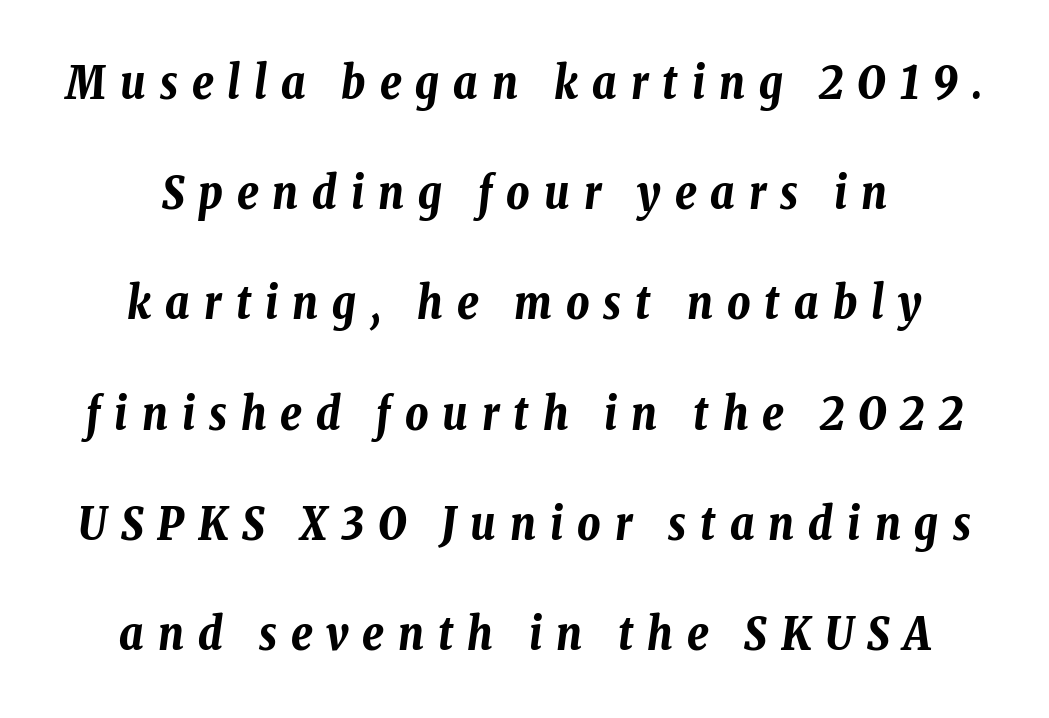
Posture: slanted. The baseline area is clear. Here the glyphs are tracked loosely, breaking word shapes into spaced letters. Proportional: the letters do not fall into vertical columns.
